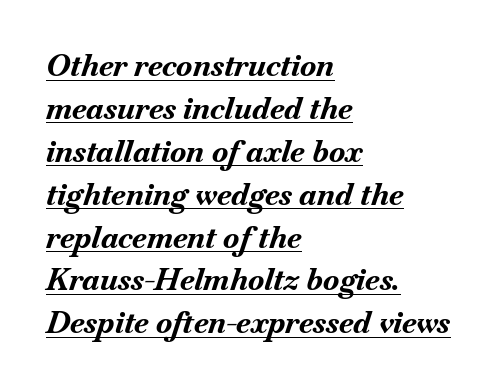
Is this a fixed-width face? No — the glyphs have proportional, varying widths. This sample is left-justified, so line endings fall wherever the words run out. Stroke thickness is high; the sample reads as a true bold. Does the leading feel generous? No, just average. An italicized treatment has been applied to the whole sample. You can see a thin bar hugging the bottom of the glyphs.
